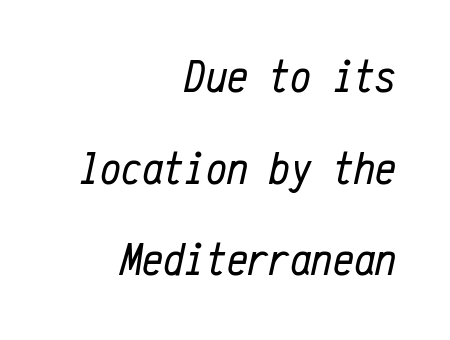
The cut favours lightness, reaching ordinary text weight at its darkest. Is there much room between lines? Yes — plenty of vertical air separates them. Words appear dense and cohesive because spacing is normal. Horizontal alignment here is rightward, an uncommon choice for prose.
